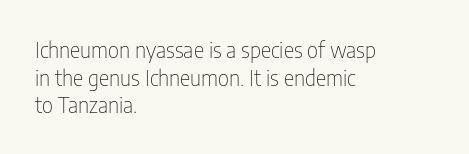
{"italic": "no", "bold": "no", "underline": "no", "align": "left", "line_spacing": "normal", "line_spacing_ratio": 1.26, "letter_spacing": "normal", "letter_spacing_em": 0.0, "glyph_px": 22}
